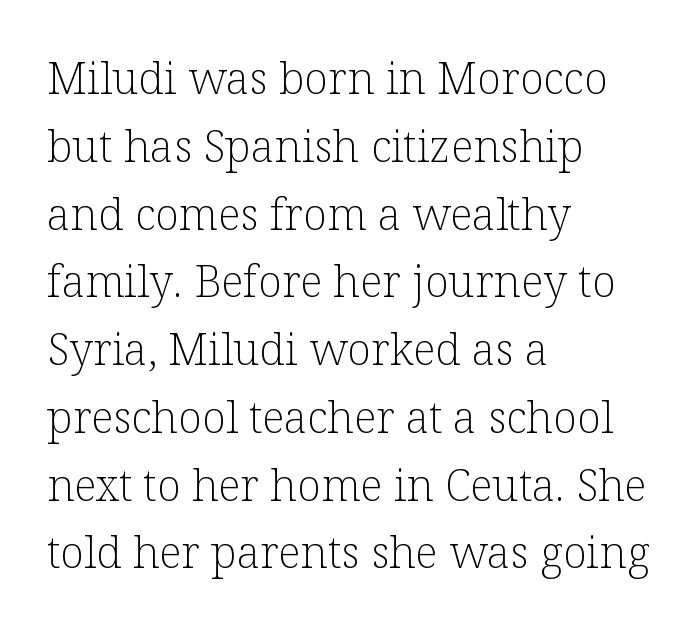
The image shows 44 px light serif type, upright; set left-aligned, normal line spacing (1.54x), normal letter spacing, not underlined; low stroke contrast and a medium x-height.
